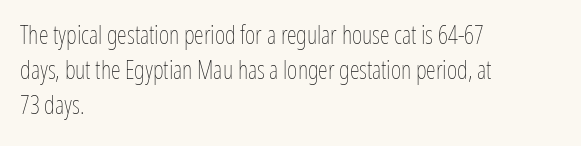
The image shows 25 px text type, upright; set left-aligned, normal line spacing (1.41x), normal letter spacing, not underlined.
